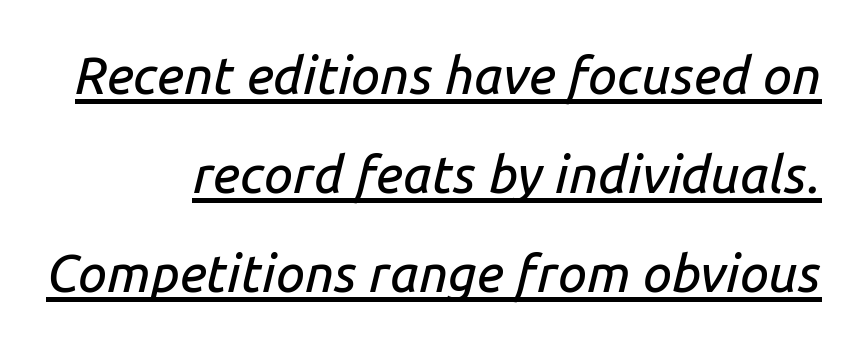
If you drew a ruler down the right edge, every line would touch it. Is this a fixed-width face? No — the glyphs have proportional, varying widths. Quick note: interline space is abundant. Italic? Definitely — the glyphs are oblique.
